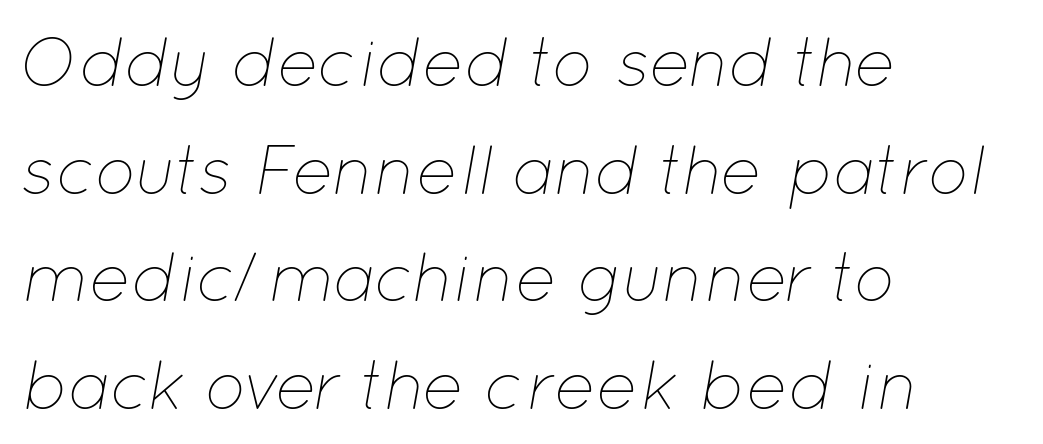
Q: Is the text bold? A: No.
Q: Is the text italic (slanted)? A: Yes, it leans right by about 12 degrees.
Q: Is the text underlined? A: No.
Q: How is the paragraph aligned? A: Left-aligned.
Q: Is the spacing between letters normal or unusually wide? A: Normal.
Q: Is the spacing between lines tight, normal or loose? A: Normal.
Q: Width (condensed, normal, or wide)? A: Normal.
Q: Stroke contrast? A: Low.
Q: x-height? A: Medium.
Q: Monospaced? A: No.
